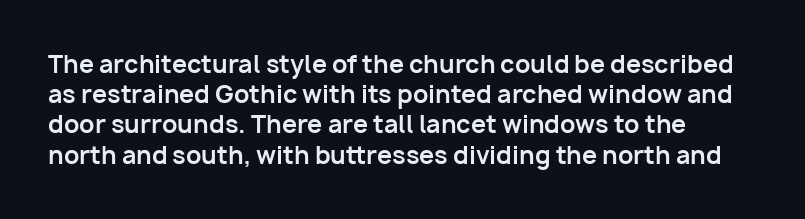
The image shows 24 px bold type, upright; set normal line spacing (1.26x), normal letter spacing, not underlined.
